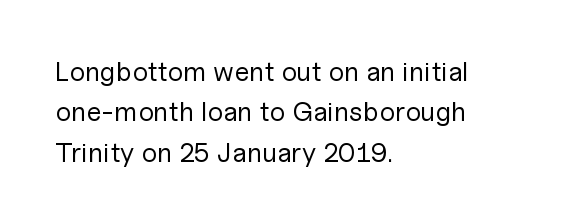
Q: Is the text bold? A: No.
Q: Is the text italic (slanted)? A: No, it is upright.
Q: Is the text underlined? A: No.
Q: How is the paragraph aligned? A: Left-aligned.
Q: Is the spacing between letters normal or unusually wide? A: Normal.
Q: Is the spacing between lines tight, normal or loose? A: Normal.
